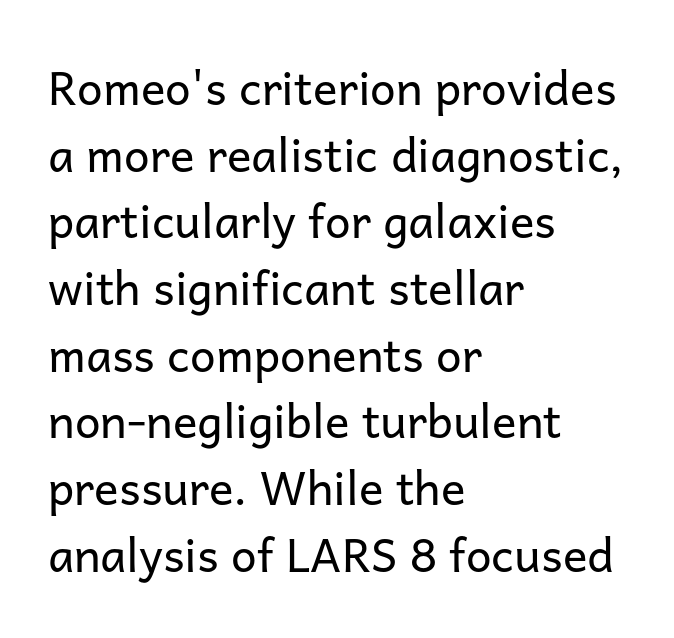
The specimen reads as upright at a glance. Each row of text sits above clean, open space. Typographically, this falls in the sans-serif category. Spacing verdict: proportional, widths tailored to each character.
